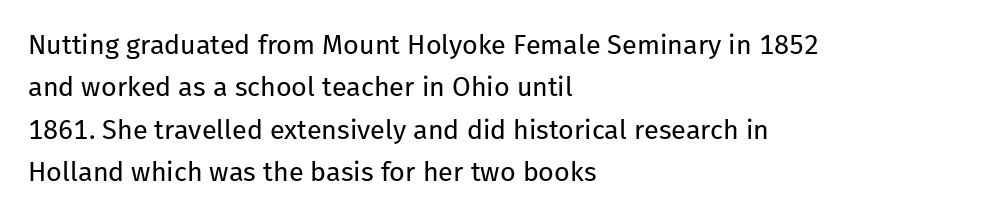
The image shows 27 px text type, upright; set left-aligned, normal line spacing (1.57x), normal letter spacing, not underlined.
